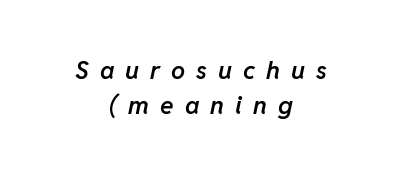
The image shows 25 px text type, italic (leaning right); set centered, normal line spacing (1.41x), unusually wide letter spacing (+0.44 em), not underlined.
